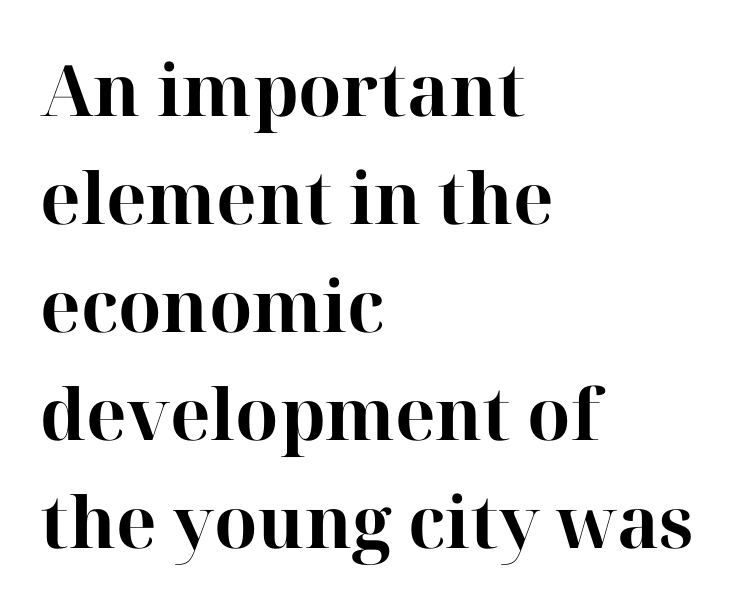
The compositor pushed each line to the left boundary. These lines are rendered in a variable-pitch font. Line spacing here is normal. Standard letterfit; no display-style spreading of the glyphs.
